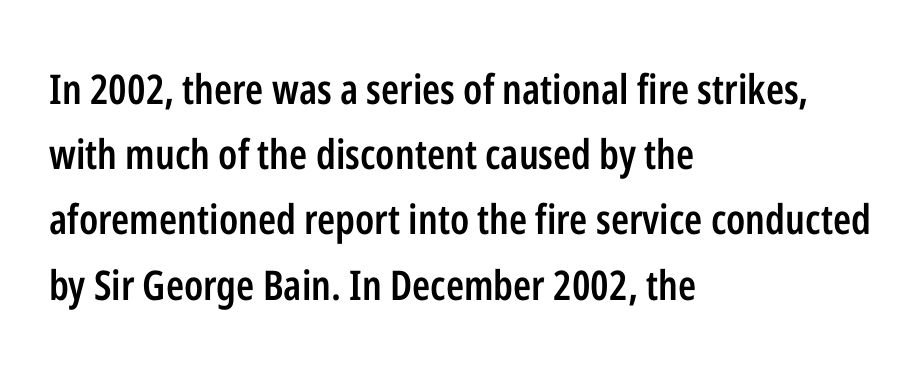
Q: Is the text bold? A: Semi-bold.
Q: Is the text italic (slanted)? A: No, it is upright.
Q: Is the typeface a serif or a sans-serif typeface? A: Sans-serif.
Q: Is the text underlined? A: No.
Q: How is the paragraph aligned? A: Left-aligned.
Q: Is the spacing between letters normal or unusually wide? A: Normal.
Q: Is the spacing between lines tight, normal or loose? A: Normal.
Q: Width (condensed, normal, or wide)? A: Condensed.
Q: Stroke contrast? A: Low.
Q: x-height? A: Medium.
Q: Monospaced? A: No.
